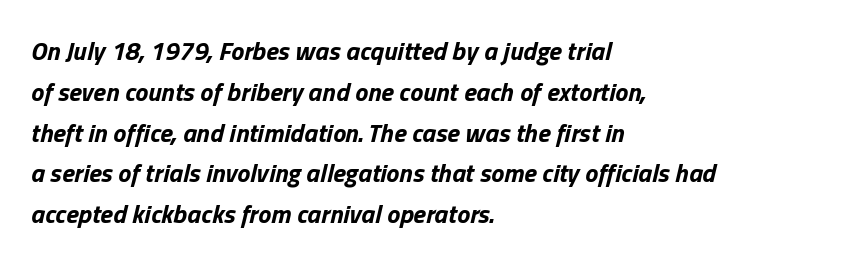
Q: Is the text bold? A: Yes.
Q: Is the text italic (slanted)? A: Yes, it leans right by about 13 degrees.
Q: Is the text underlined? A: No.
Q: How is the paragraph aligned? A: Left-aligned.
Q: Is the spacing between letters normal or unusually wide? A: Normal.
Q: Is the spacing between lines tight, normal or loose? A: Normal.
